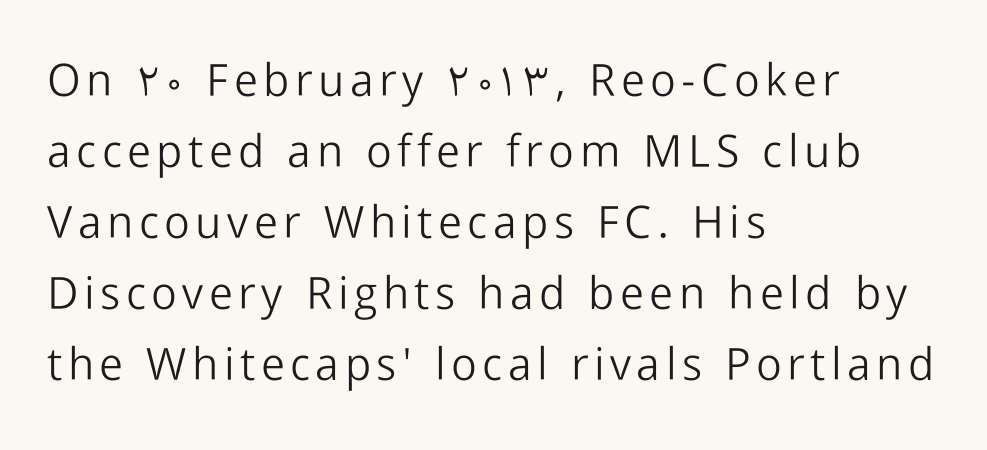
Horizontally, the lines are justified to the leading edge only. Rule under the text: the space is simply empty. Style check: upright. Each new line begins a customary step beneath the previous one. The rendering uses natural spacing where letterforms have individual widths.
